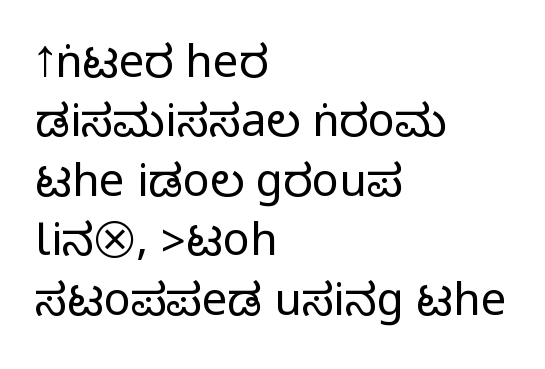
The image shows 45 px condensed sans-serif type, upright; set left-aligned, normal line spacing (1.32x), normal letter spacing, not underlined; medium stroke contrast.
